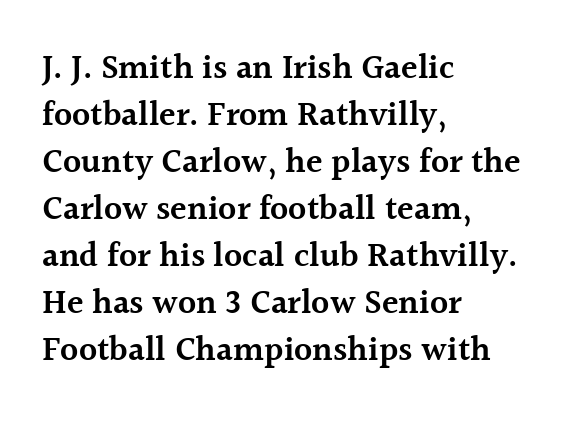
The image shows 34 px semibold serif type, upright; set left-aligned, normal line spacing (1.38x), normal letter spacing, not underlined; a medium x-height.
